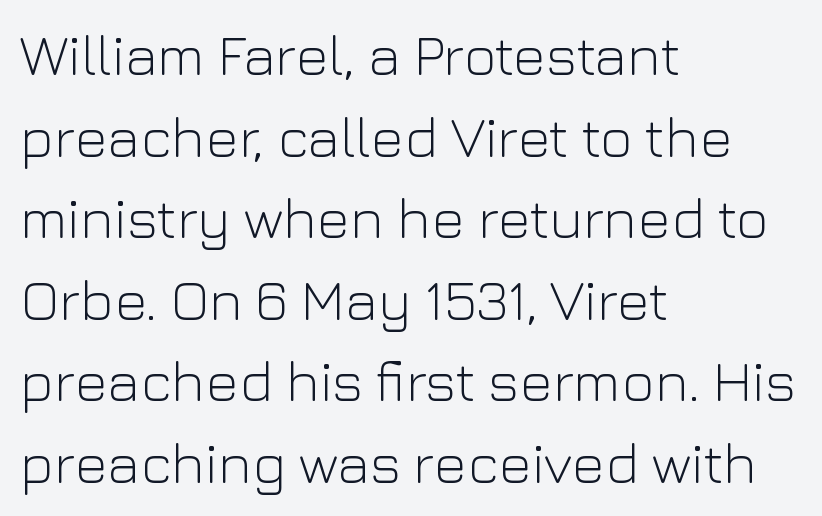
The image shows 57 px light sans-serif type, upright; set left-aligned, normal line spacing (1.43x), normal letter spacing, not underlined; low stroke contrast and a medium x-height.
